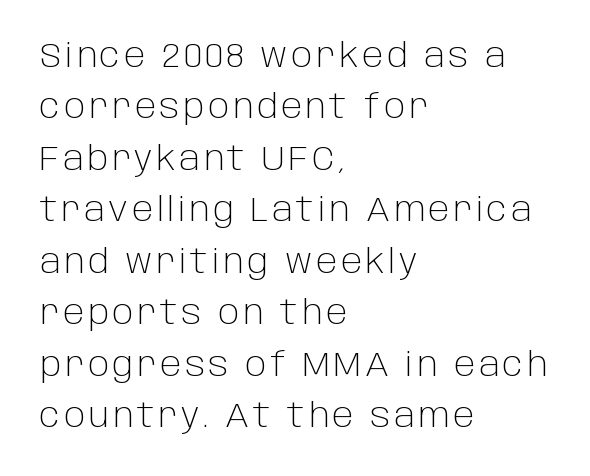
The image shows 33 px light sans-serif type, upright; set left-aligned, normal line spacing (1.56x), not underlined; low stroke contrast and a large x-height.
